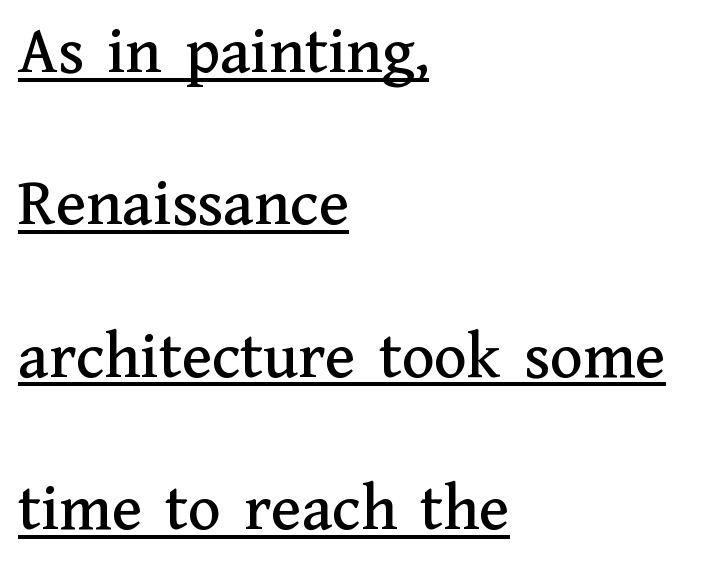
{"serif": "yes", "italic": "no", "width": "normal", "stroke_contrast": "medium", "x_height": "medium", "monospaced": "no", "underline": "yes", "align": "left", "line_spacing": "loose", "line_spacing_ratio": 2.24, "letter_spacing": "normal", "letter_spacing_em": 0.0, "glyph_px": 68}
